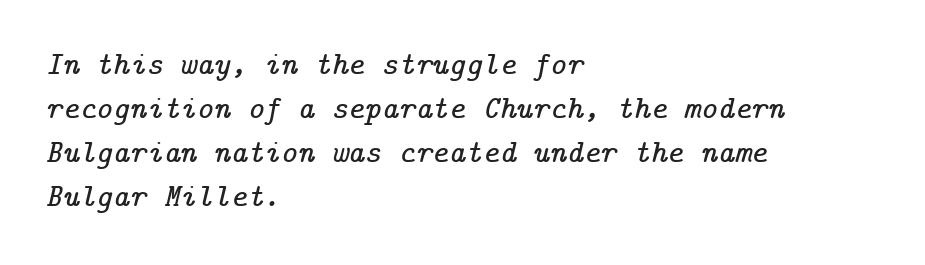
Q: Is the text italic (slanted)? A: Yes, it leans right by about 14 degrees.
Q: Is the typeface a serif or a sans-serif typeface? A: Serif.
Q: Is the text underlined? A: No.
Q: How is the paragraph aligned? A: Left-aligned.
Q: Is the spacing between letters normal or unusually wide? A: Normal.
Q: Is the spacing between lines tight, normal or loose? A: Normal.
Q: Width (condensed, normal, or wide)? A: Normal.
Q: Stroke contrast? A: Low.
Q: x-height? A: Medium.
